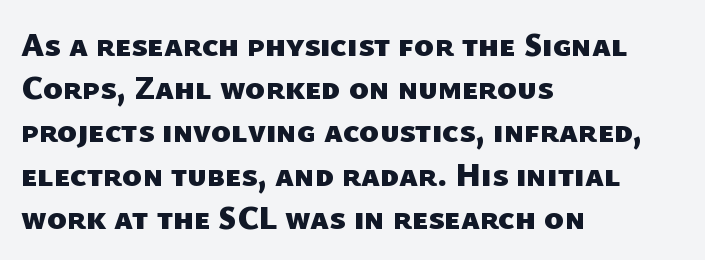
The image shows 33 px heavy sans-serif type; set left-aligned, normal line spacing (1.31x), normal letter spacing, not underlined; low stroke contrast and a medium x-height.
